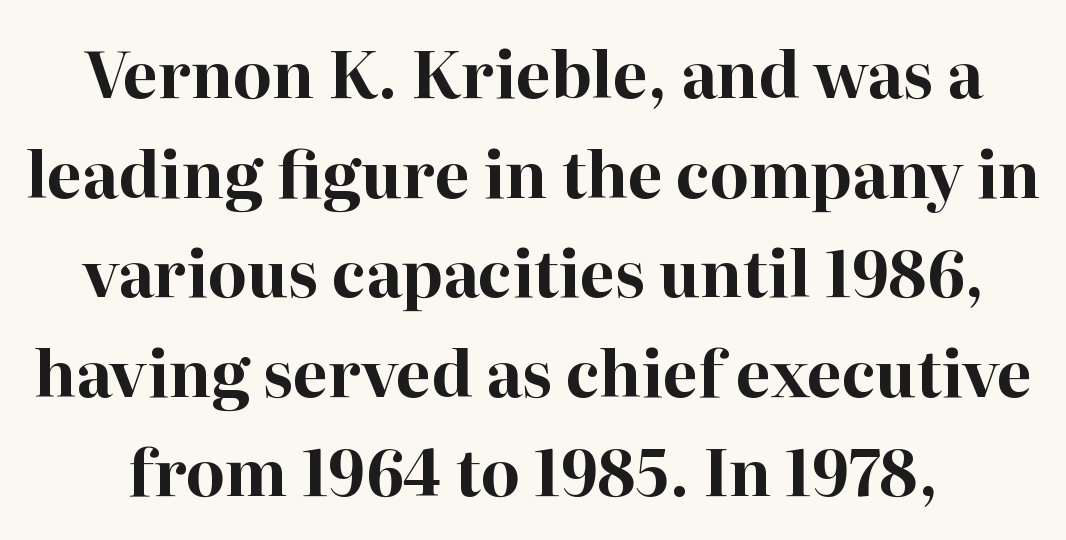
Q: Is the text bold? A: Yes.
Q: Is the text italic (slanted)? A: No, it is upright.
Q: Is the typeface a serif or a sans-serif typeface? A: Serif.
Q: Is the text underlined? A: No.
Q: Is the spacing between letters normal or unusually wide? A: Normal.
Q: Is the spacing between lines tight, normal or loose? A: Normal.
Q: Width (condensed, normal, or wide)? A: Normal.
Q: Stroke contrast? A: High.
Q: x-height? A: Medium.
Q: Monospaced? A: No.
